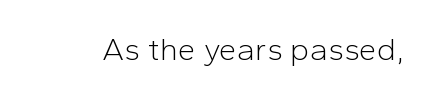
The face used here is a sans, in the tradition of grotesques and geometrics. These lines are rendered in a variable-pitch font. This rendering features lettering with no underline. Standard letterfit; no display-style spreading of the glyphs. The passage shown is not bold in any degree.
